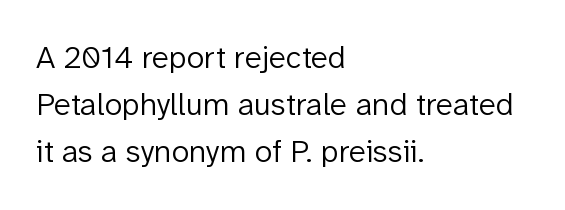
Q: Is the text bold? A: No.
Q: Is the text italic (slanted)? A: No, it is upright.
Q: Is the typeface a serif or a sans-serif typeface? A: Sans-serif.
Q: Is the text underlined? A: No.
Q: How is the paragraph aligned? A: Left-aligned.
Q: Is the spacing between letters normal or unusually wide? A: Normal.
Q: Is the spacing between lines tight, normal or loose? A: Normal.
Q: Width (condensed, normal, or wide)? A: Normal.
Q: Stroke contrast? A: Low.
Q: x-height? A: Medium.
Q: Monospaced? A: No.
